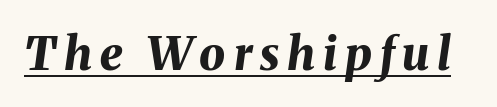
Q: Is the text bold? A: Yes.
Q: Is the text italic (slanted)? A: Yes, it leans right by about 8 degrees.
Q: Is the text underlined? A: Yes.
Q: Width (condensed, normal, or wide)? A: Normal.
Q: Stroke contrast? A: Medium.
Q: x-height? A: Medium.
Q: Monospaced? A: No.
